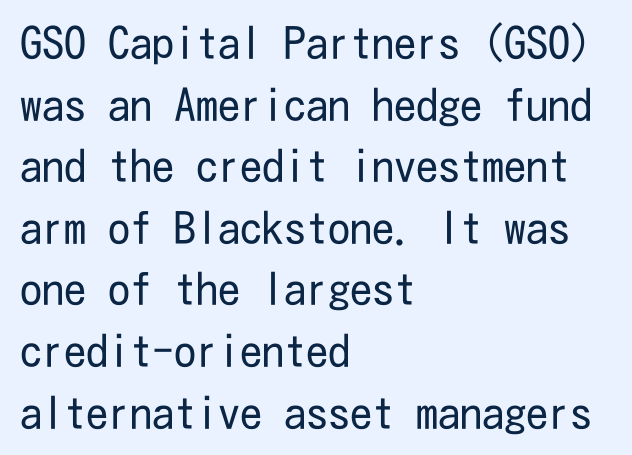
Q: Is the text bold? A: No.
Q: Is the text italic (slanted)? A: No, it is upright.
Q: Is the typeface a serif or a sans-serif typeface? A: Sans-serif.
Q: Is the text underlined? A: No.
Q: How is the paragraph aligned? A: Left-aligned.
Q: Is the spacing between letters normal or unusually wide? A: Normal.
Q: Is the spacing between lines tight, normal or loose? A: Normal.
Q: Width (condensed, normal, or wide)? A: Condensed.
Q: Stroke contrast? A: Low.
Q: x-height? A: Medium.
